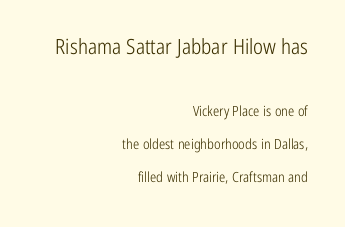
{"italic": "no", "bold": "no", "underline": "no", "align": "right", "line_spacing": "loose", "line_spacing_ratio": 2.37, "letter_spacing": "normal", "letter_spacing_em": 0.0, "larger_block": "first", "size_ratio": 1.5, "glyph_px": 21}
